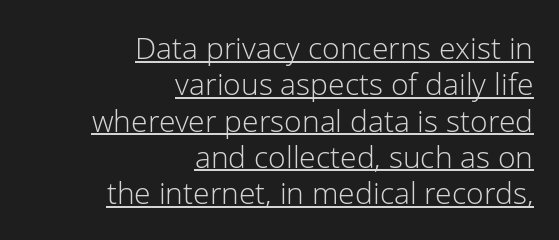
The text block is weighted toward the right margin, trailing off unevenly leftward. A baseline rule has been typeset under these characters. A light-to-regular cut is what we see here. How are the letters spaced? Ordinarily, with no added tracking. Here the designer chose a conventional face with non-uniform glyph widths.
